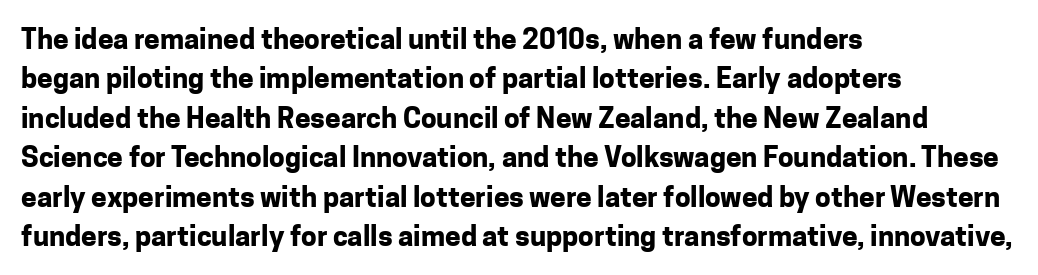
The image shows 28 px bold sans-serif type, upright; set left-aligned, normal line spacing (1.41x), normal letter spacing, not underlined; low stroke contrast and a medium x-height.
